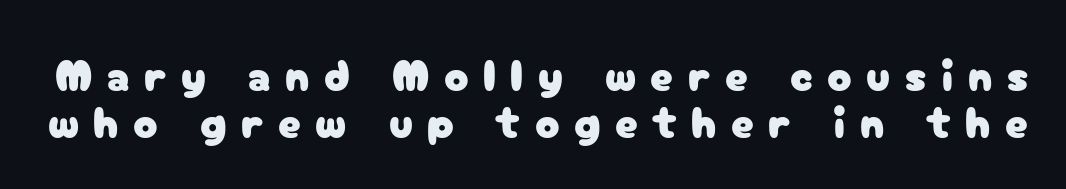
{"serif": "no", "italic": "no", "width": "normal", "stroke_contrast": "low", "x_height": "medium", "monospaced": "no", "underline": "no", "line_spacing": "tight", "line_spacing_ratio": 1.04, "letter_spacing": "wide", "letter_spacing_em": 0.32, "glyph_px": 45}
